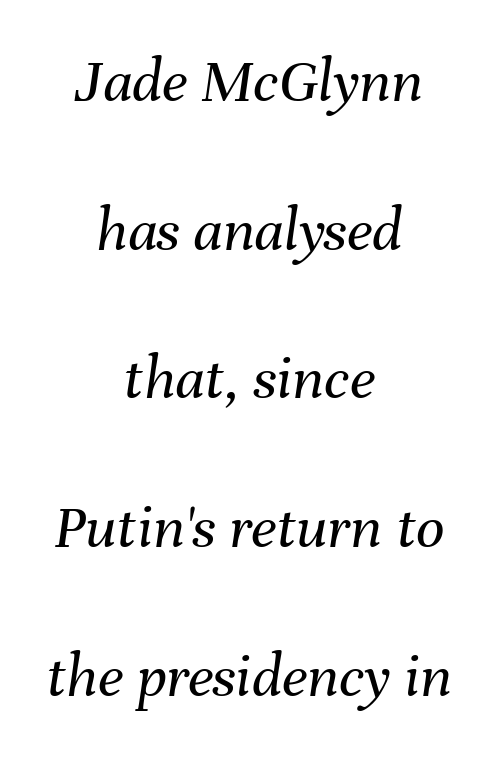
The image shows 63 px regular-weight type, italic (leaning right); set centered, loose line spacing (2.36x), normal letter spacing, not underlined; medium stroke contrast and a medium x-height.
